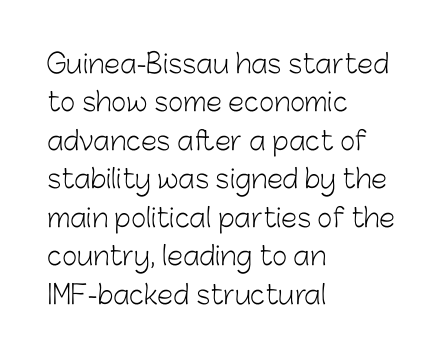
The image shows 26 px text type, upright; set left-aligned, normal line spacing (1.48x), normal letter spacing, not underlined.
